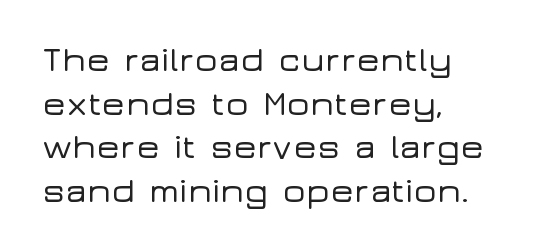
Q: Is the text italic (slanted)? A: No, it is upright.
Q: Is the typeface a serif or a sans-serif typeface? A: Sans-serif.
Q: Is the text underlined? A: No.
Q: How is the paragraph aligned? A: Left-aligned.
Q: Is the spacing between letters normal or unusually wide? A: Normal.
Q: Is the spacing between lines tight, normal or loose? A: Normal.
Q: Width (condensed, normal, or wide)? A: Wide.
Q: Stroke contrast? A: Low.
Q: x-height? A: Medium.
Q: Monospaced? A: No.
